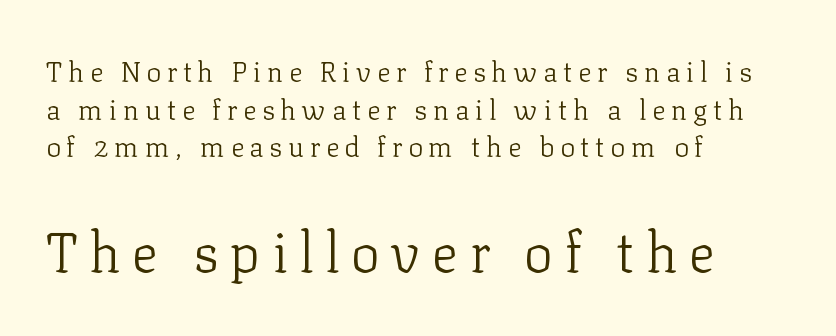
Is there any slant? The stems are plumb. The letters in the lower block stand taller than those in the block above. Students, observe: this is what conventionally led text looks like. Stems and bowls with no extra thickness — not bold. The passage shown is typed in a proportional face where columns would drift.
